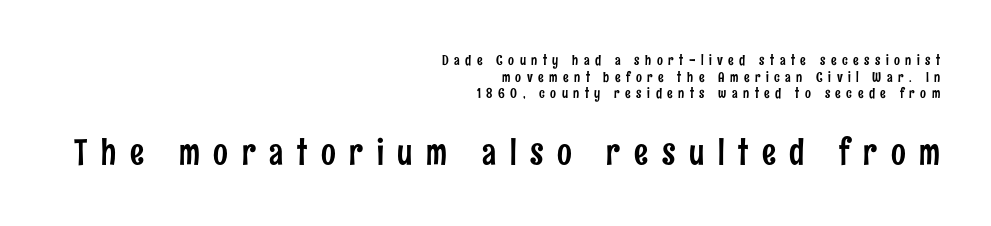
{"serif": "no", "italic": "no", "width": "condensed", "stroke_contrast": "low", "x_height": "medium", "monospaced": "no", "underline": "no", "align": "right", "line_spacing_ratio": 1.19, "letter_spacing": "wide", "letter_spacing_em": 0.39, "larger_block": "second", "size_ratio": 2.5, "glyph_px": 35}
